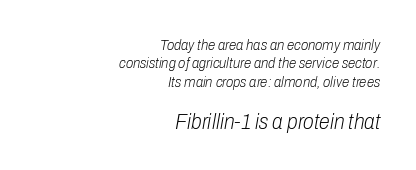
Q: Is the text bold? A: No.
Q: Is the text italic (slanted)? A: Yes, it leans right by about 10 degrees.
Q: Is the text underlined? A: No.
Q: How is the paragraph aligned? A: Right-aligned.
Q: Is the spacing between letters normal or unusually wide? A: Normal.
Q: Which block of text is set in a larger size, the first (top) or the second (bottom)? A: The second (bottom) one.
